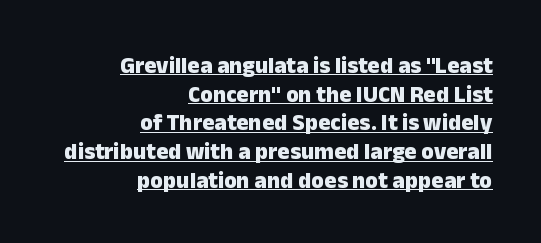
The image shows 23 px bold type, upright; set right-aligned, normal line spacing (1.25x), normal letter spacing, underlined.
